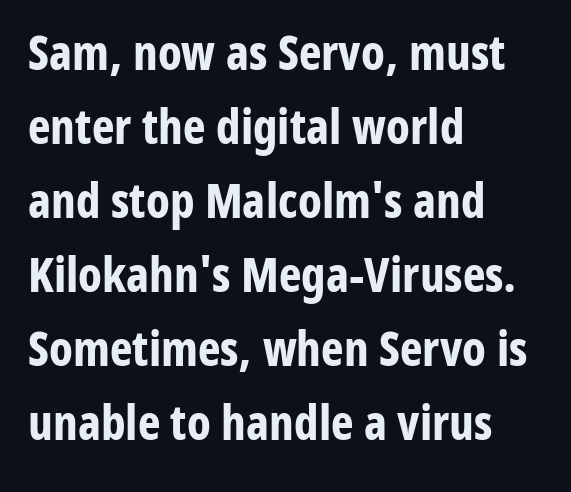
Q: Is the text bold? A: Yes.
Q: Is the text italic (slanted)? A: No, it is upright.
Q: Is the typeface a serif or a sans-serif typeface? A: Sans-serif.
Q: Is the text underlined? A: No.
Q: How is the paragraph aligned? A: Left-aligned.
Q: Is the spacing between letters normal or unusually wide? A: Normal.
Q: Is the spacing between lines tight, normal or loose? A: Normal.
Q: Width (condensed, normal, or wide)? A: Condensed.
Q: Stroke contrast? A: Low.
Q: x-height? A: Medium.
Q: Monospaced? A: No.
